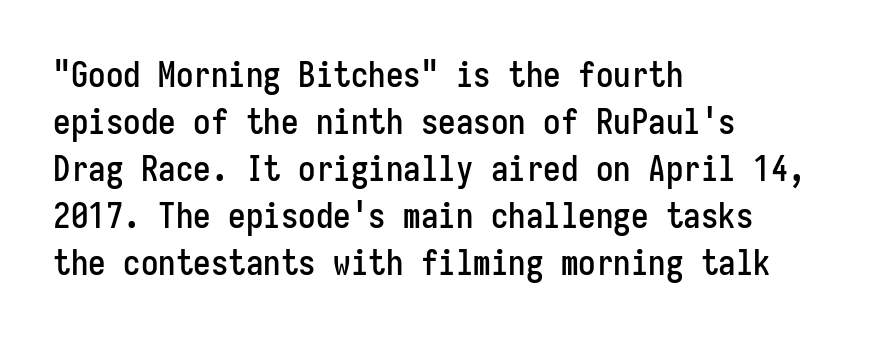
{"serif": "no", "italic": "no", "width": "condensed", "stroke_contrast": "low", "x_height": "medium", "monospaced": "yes", "underline": "no", "align": "left", "line_spacing": "normal", "line_spacing_ratio": 1.34, "letter_spacing": "normal", "letter_spacing_em": 0.0, "glyph_px": 35}
